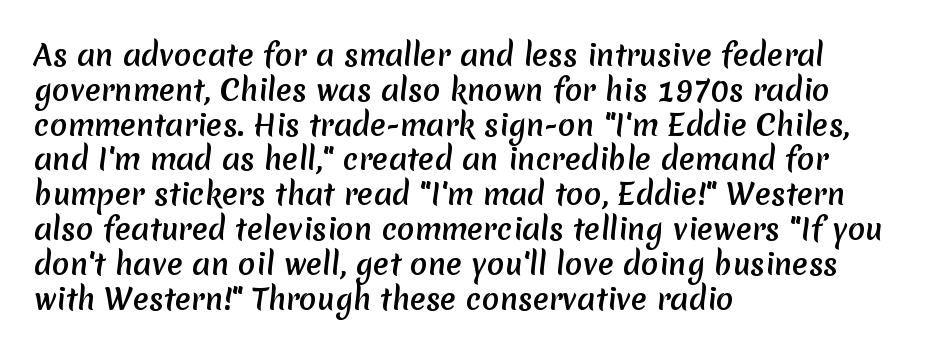
The paragraph has a hard left edge and a soft right edge. Check the space under the baseline: it is left empty. This rendering employs a face without finishing strokes, i.e., a sans-serif. Tracking here is standard; glyphs follow each other at the usual distance. Spacing verdict: proportional, widths tailored to each character.
